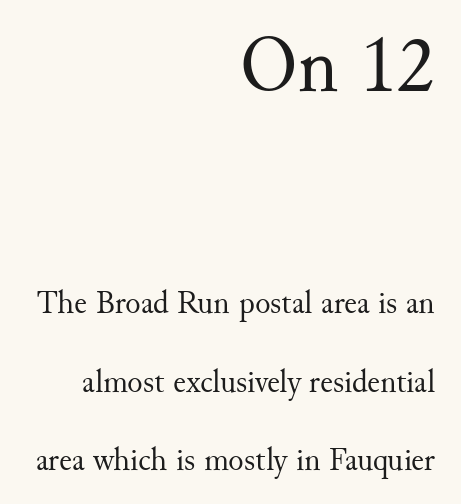
Q: Is the text bold? A: No.
Q: Is the text italic (slanted)? A: No, it is upright.
Q: Is the typeface a serif or a sans-serif typeface? A: Serif.
Q: Is the text underlined? A: No.
Q: How is the paragraph aligned? A: Right-aligned.
Q: Is the spacing between letters normal or unusually wide? A: Normal.
Q: Is the spacing between lines tight, normal or loose? A: Loose.
Q: Which block of text is set in a larger size, the first (top) or the second (bottom)? A: The first (top) one.
Q: Width (condensed, normal, or wide)? A: Normal.
Q: Stroke contrast? A: Medium.
Q: x-height? A: Small.
Q: Monospaced? A: No.
